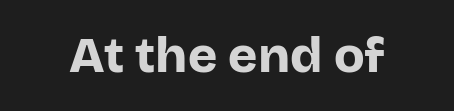
The image shows 50 px bold sans-serif type, upright; set normal letter spacing, not underlined; low stroke contrast and a large x-height.
